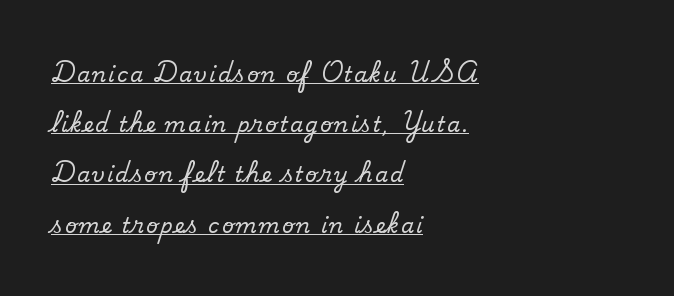
The image shows 21 px text type; set left-aligned, loose line spacing (2.39x), underlined.
